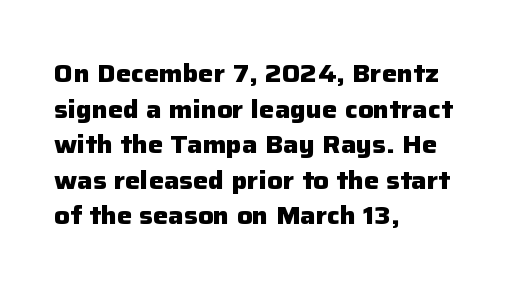
The image shows 24 px bold type, upright; set left-aligned, normal line spacing (1.48x), normal letter spacing, not underlined.
